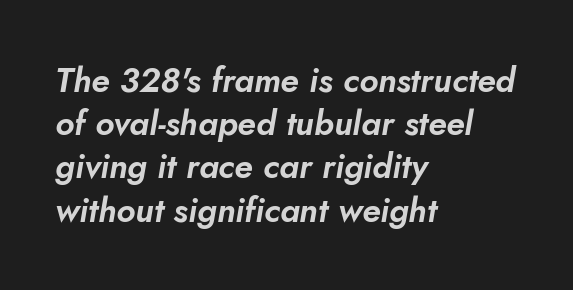
{"italic": "yes", "lean": "right", "slant_degrees": 10, "width": "normal", "stroke_contrast": "low", "x_height": "small", "monospaced": "no", "underline": "no", "align": "left", "line_spacing": "normal", "line_spacing_ratio": 1.27, "letter_spacing": "normal", "letter_spacing_em": 0.0, "glyph_px": 34}
